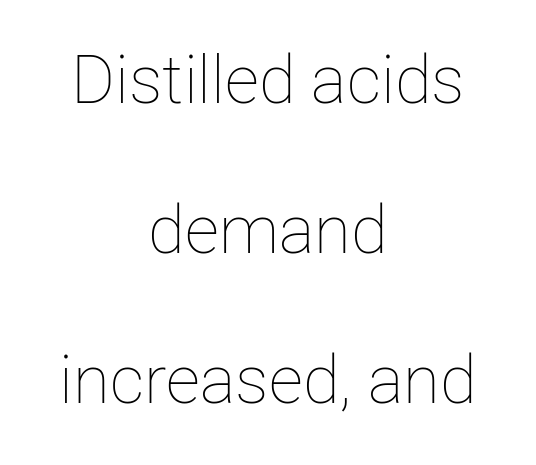
Q: Is the text bold? A: No.
Q: Is the text italic (slanted)? A: No, it is upright.
Q: Is the text underlined? A: No.
Q: How is the paragraph aligned? A: Centered.
Q: Is the spacing between letters normal or unusually wide? A: Normal.
Q: Is the spacing between lines tight, normal or loose? A: Loose.
Q: Width (condensed, normal, or wide)? A: Normal.
Q: Stroke contrast? A: Low.
Q: x-height? A: Medium.
Q: Monospaced? A: No.
